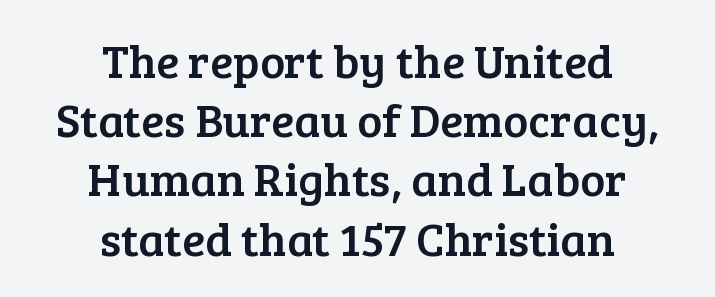
The image shows 47 px serif type, upright; set centered, normal line spacing (1.26x), normal letter spacing, not underlined; low stroke contrast and a medium x-height.
